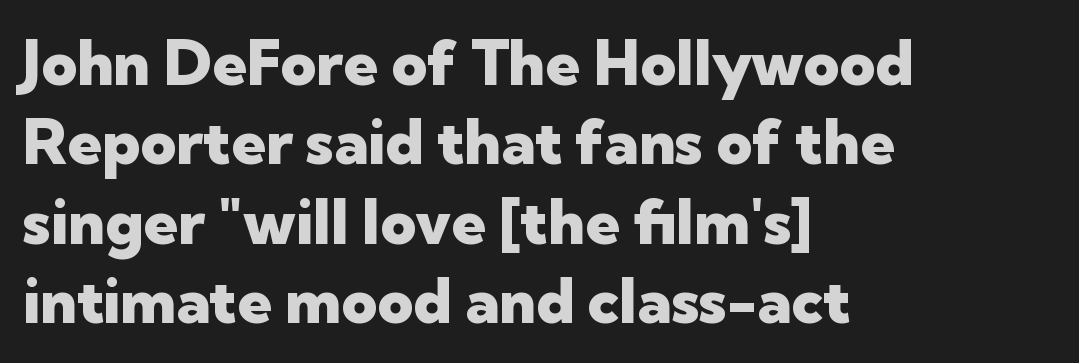
Q: Is the text bold? A: Yes.
Q: Is the text italic (slanted)? A: No, it is upright.
Q: Is the typeface a serif or a sans-serif typeface? A: Sans-serif.
Q: Is the text underlined? A: No.
Q: How is the paragraph aligned? A: Left-aligned.
Q: Is the spacing between letters normal or unusually wide? A: Normal.
Q: Is the spacing between lines tight, normal or loose? A: Normal.
Q: Width (condensed, normal, or wide)? A: Normal.
Q: Stroke contrast? A: Low.
Q: x-height? A: Medium.
Q: Monospaced? A: No.
